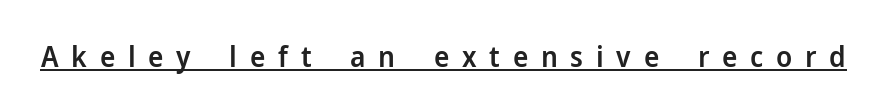
Nothing sits at the stroke ends, so this counts as sans-serif. Proportional: the letters do not fall into vertical columns. You can tell it's not italic because the verticals are truly vertical. Compared with undecorated copy, this sample adds a rule below the words. This is the in-between weight designers call semibold or demi.
